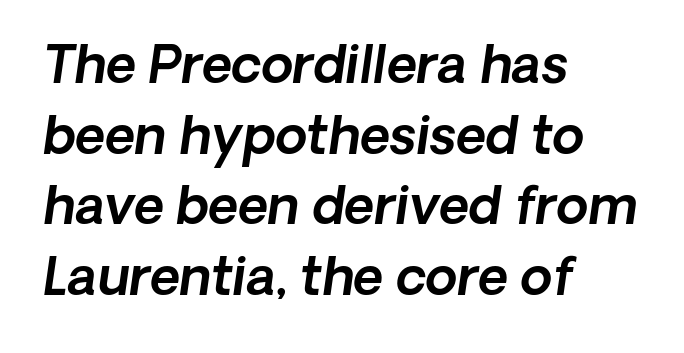
Q: Is the typeface a serif or a sans-serif typeface? A: Sans-serif.
Q: Is the text underlined? A: No.
Q: How is the paragraph aligned? A: Left-aligned.
Q: Is the spacing between letters normal or unusually wide? A: Normal.
Q: Is the spacing between lines tight, normal or loose? A: Normal.
Q: Width (condensed, normal, or wide)? A: Normal.
Q: x-height? A: Medium.
Q: Monospaced? A: No.
